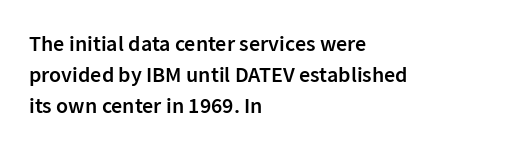
Q: Is the text bold? A: Semi-bold.
Q: Is the text italic (slanted)? A: No, it is upright.
Q: Is the text underlined? A: No.
Q: How is the paragraph aligned? A: Left-aligned.
Q: Is the spacing between letters normal or unusually wide? A: Normal.
Q: Is the spacing between lines tight, normal or loose? A: Normal.
